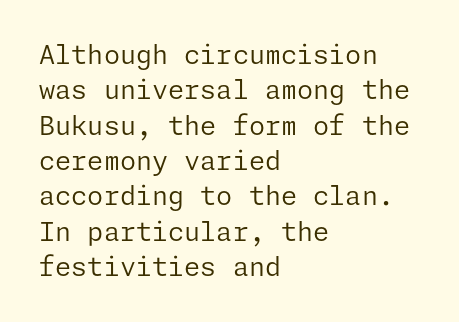
{"italic": "no", "bold": "no", "underline": "no", "align": "left", "line_spacing": "normal", "line_spacing_ratio": 1.36, "letter_spacing": "normal", "letter_spacing_em": 0.0, "glyph_px": 26}
